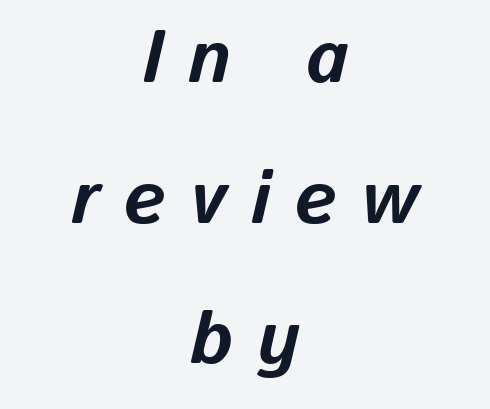
Q: Is the text bold? A: Yes.
Q: Is the text italic (slanted)? A: Yes, it leans right by about 13 degrees.
Q: Is the text underlined? A: No.
Q: How is the paragraph aligned? A: Centered.
Q: Is the spacing between letters normal or unusually wide? A: Unusually wide.
Q: Is the spacing between lines tight, normal or loose? A: Loose.
Q: Width (condensed, normal, or wide)? A: Normal.
Q: Stroke contrast? A: Low.
Q: x-height? A: Medium.
Q: Monospaced? A: No.
